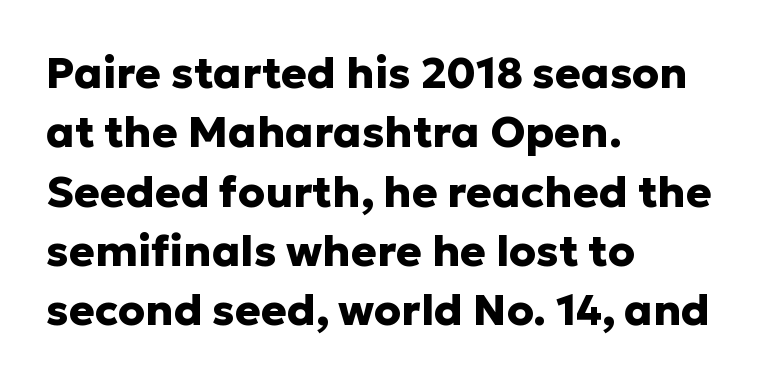
{"serif": "no", "italic": "no", "bold": "yes", "weight": "heavy", "width": "normal", "stroke_contrast": "low", "x_height": "medium", "monospaced": "no", "underline": "no", "align": "left", "line_spacing": "normal", "line_spacing_ratio": 1.38, "letter_spacing": "normal", "letter_spacing_em": 0.0, "glyph_px": 43}
